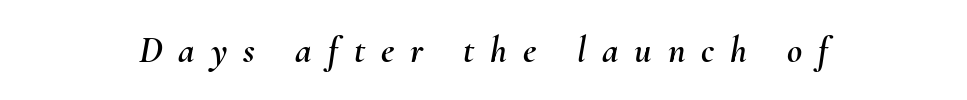
{"italic": "yes", "lean": "right", "slant_degrees": 10, "width": "normal", "stroke_contrast": "medium", "x_height": "small", "monospaced": "no", "underline": "no", "letter_spacing": "wide", "letter_spacing_em": 0.43, "glyph_px": 37}
